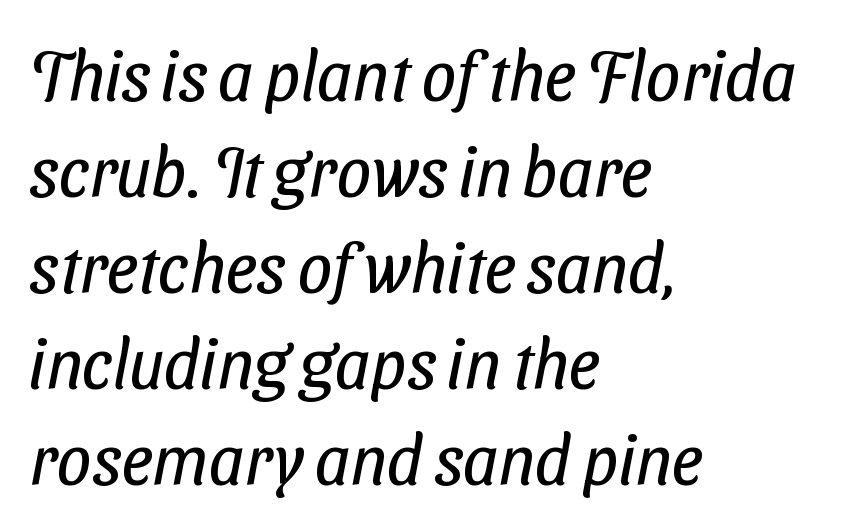
{"serif": "no", "bold": "no", "weight": "regular", "width": "condensed", "stroke_contrast": "low", "x_height": "medium", "monospaced": "no", "underline": "no", "align": "left", "line_spacing": "normal", "line_spacing_ratio": 1.39, "letter_spacing": "normal", "letter_spacing_em": 0.0, "glyph_px": 69}
